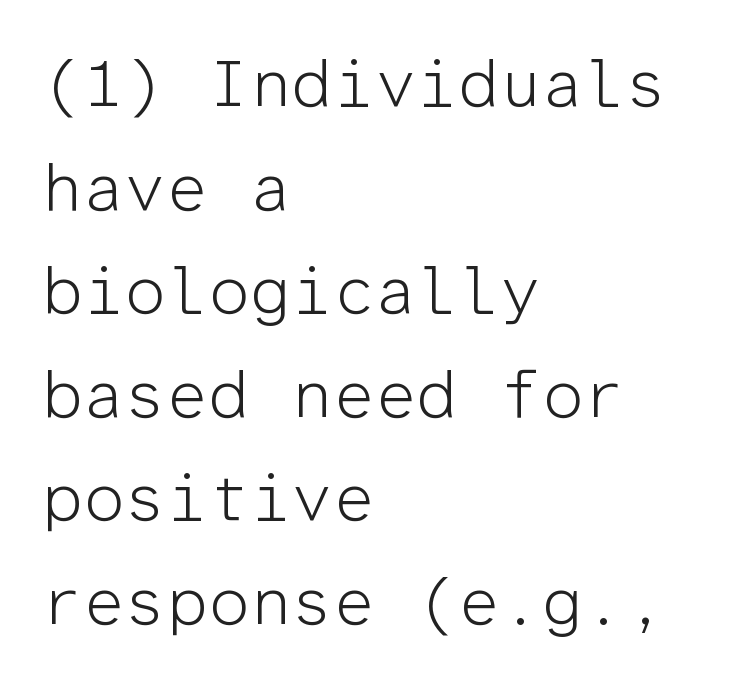
The image shows 66 px light sans-serif type, upright, monospaced; set left-aligned, normal line spacing (1.57x), normal letter spacing, not underlined; low stroke contrast and a medium x-height.
